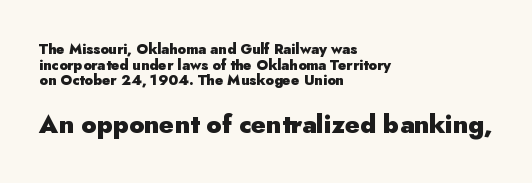
The image shows 25 px bold type, upright; set left-aligned, tight line spacing (1.12x), normal letter spacing, not underlined; the second (bottom) block is 1.79x larger.
